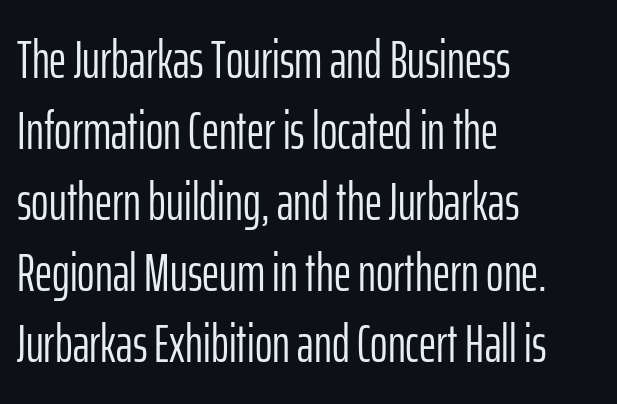
The image shows 53 px light, condensed sans-serif type, upright; set left-aligned, normal line spacing (1.34x), normal letter spacing, not underlined; low stroke contrast and a medium x-height.
